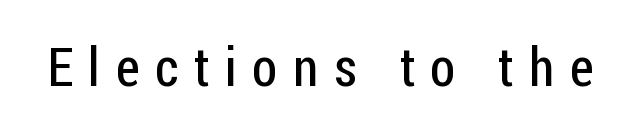
{"serif": "no", "italic": "no", "bold": "no", "weight": "regular", "width": "condensed", "stroke_contrast": "low", "x_height": "medium", "monospaced": "no", "underline": "no", "letter_spacing": "wide", "letter_spacing_em": 0.29, "glyph_px": 54}
